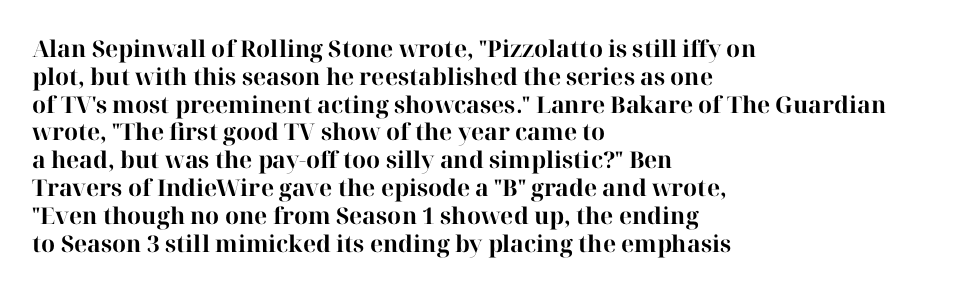
Q: Is the text bold? A: Yes.
Q: Is the text italic (slanted)? A: No, it is upright.
Q: Is the text underlined? A: No.
Q: How is the paragraph aligned? A: Left-aligned.
Q: Is the spacing between letters normal or unusually wide? A: Normal.
